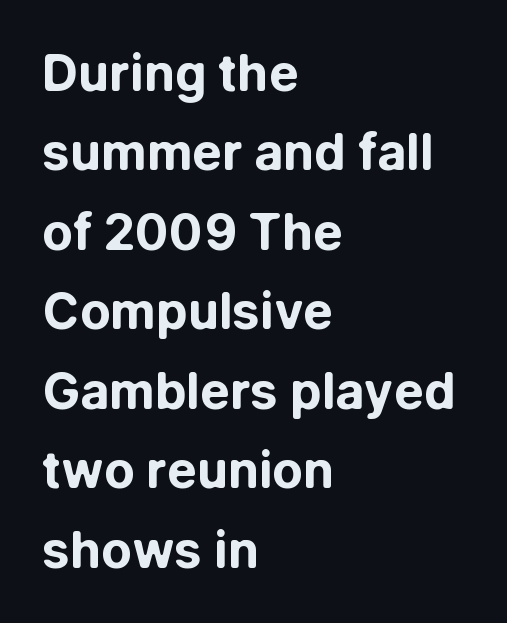
Every row of glyphs begins at an identical x-position on the left. Italic? Not at all — the glyphs are vertical. Is there much room between lines? A standard amount, neither cramped nor airy. Check under the words: just untouched page. Do the characters align in a grid? No, the font is proportional. Does the type have serifs? No, each stem ends abruptly.
